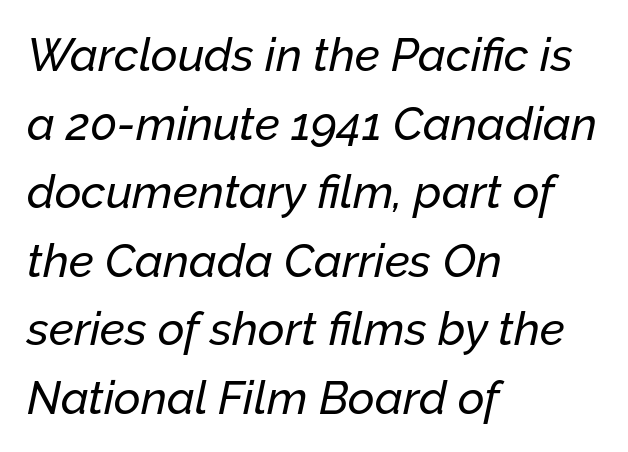
Q: Is the text italic (slanted)? A: Yes, it leans right by about 12 degrees.
Q: Is the text underlined? A: No.
Q: How is the paragraph aligned? A: Left-aligned.
Q: Is the spacing between letters normal or unusually wide? A: Normal.
Q: Is the spacing between lines tight, normal or loose? A: Normal.
Q: Width (condensed, normal, or wide)? A: Normal.
Q: Stroke contrast? A: Low.
Q: x-height? A: Medium.
Q: Monospaced? A: No.
